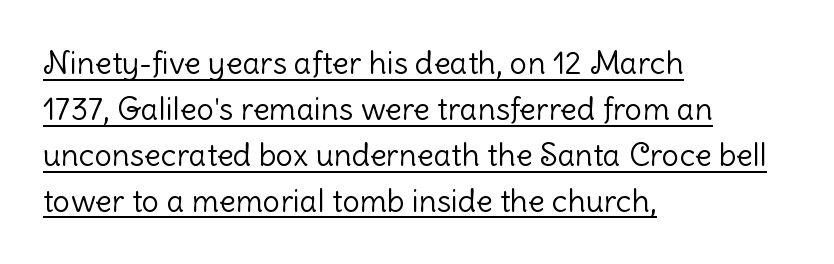
Q: Is the text bold? A: No.
Q: Is the text italic (slanted)? A: No, it is upright.
Q: Is the typeface a serif or a sans-serif typeface? A: Sans-serif.
Q: Is the text underlined? A: Yes.
Q: How is the paragraph aligned? A: Left-aligned.
Q: Is the spacing between letters normal or unusually wide? A: Normal.
Q: Is the spacing between lines tight, normal or loose? A: Normal.
Q: Width (condensed, normal, or wide)? A: Normal.
Q: Stroke contrast? A: Low.
Q: x-height? A: Medium.
Q: Monospaced? A: No.
